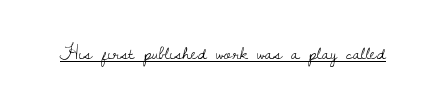
The image shows 21 px text type; set normal letter spacing, underlined.
